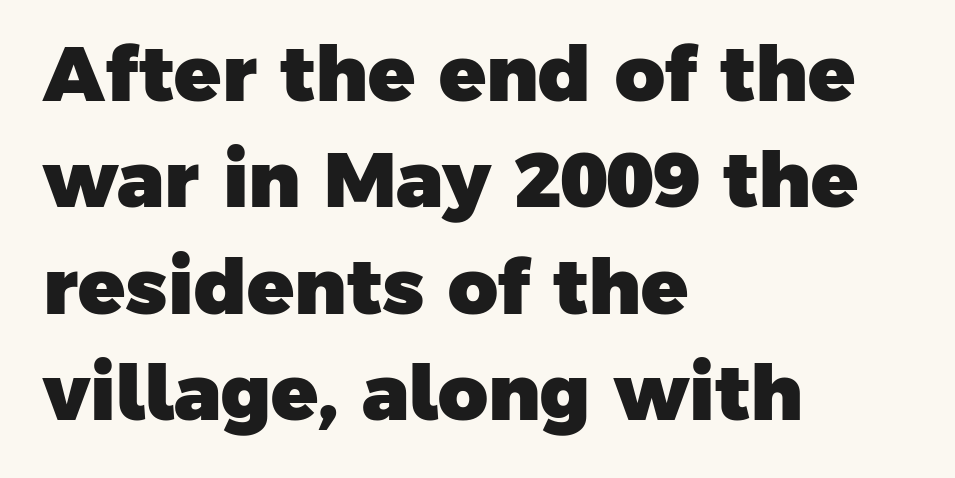
The image shows 77 px heavy sans-serif type; set left-aligned, normal line spacing (1.38x), normal letter spacing, not underlined; low stroke contrast and a medium x-height.
